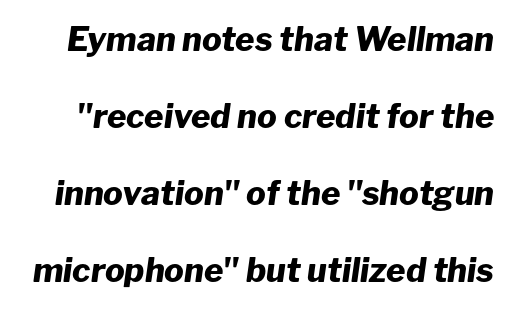
Q: Is the text bold? A: Yes.
Q: Is the text italic (slanted)? A: Yes, it leans right by about 8 degrees.
Q: Is the text underlined? A: No.
Q: Is the spacing between letters normal or unusually wide? A: Normal.
Q: Is the spacing between lines tight, normal or loose? A: Loose.
Q: Width (condensed, normal, or wide)? A: Normal.
Q: Stroke contrast? A: Low.
Q: x-height? A: Medium.
Q: Monospaced? A: No.
